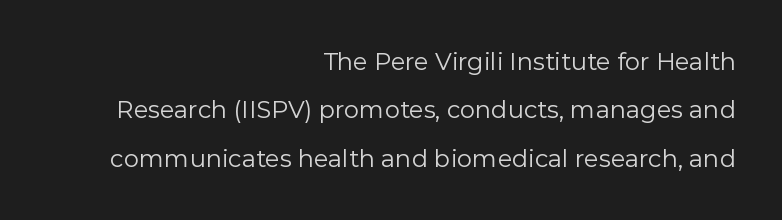
Q: Is the text bold? A: No.
Q: Is the text italic (slanted)? A: No, it is upright.
Q: Is the text underlined? A: No.
Q: How is the paragraph aligned? A: Right-aligned.
Q: Is the spacing between letters normal or unusually wide? A: Normal.
Q: Is the spacing between lines tight, normal or loose? A: Loose.
